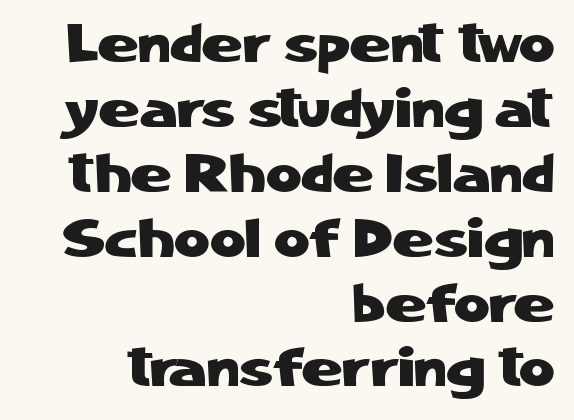
{"serif": "no", "italic": "no", "width": "normal", "stroke_contrast": "low", "x_height": "medium", "monospaced": "no", "underline": "no", "align": "right", "line_spacing_ratio": 1.18, "letter_spacing": "normal", "letter_spacing_em": 0.0, "glyph_px": 55}
